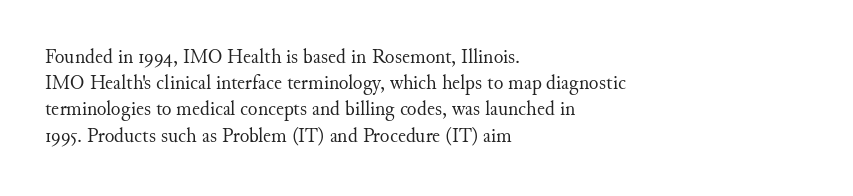
Q: Is the text bold? A: No.
Q: Is the text italic (slanted)? A: No, it is upright.
Q: Is the text underlined? A: No.
Q: How is the paragraph aligned? A: Left-aligned.
Q: Is the spacing between letters normal or unusually wide? A: Normal.
Q: Is the spacing between lines tight, normal or loose? A: Normal.
